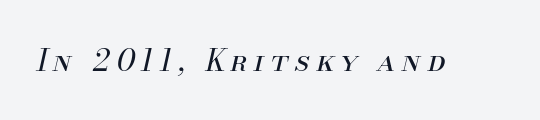
Q: Is the text bold? A: No.
Q: Is the text italic (slanted)? A: Yes, it leans right by about 13 degrees.
Q: Is the text underlined? A: No.
Q: Is the spacing between letters normal or unusually wide? A: Unusually wide.
Q: Width (condensed, normal, or wide)? A: Normal.
Q: Stroke contrast? A: Medium.
Q: x-height? A: Small.
Q: Monospaced? A: No.
